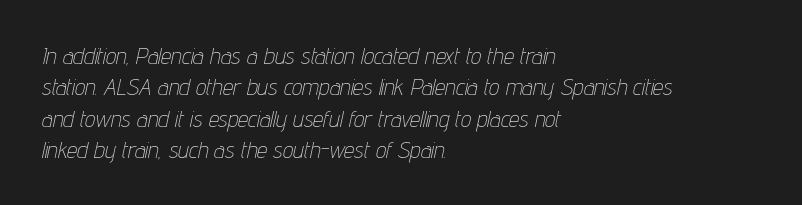
{"italic": "yes", "lean": "right", "slant_degrees": 12, "bold": "no", "underline": "no", "align": "left", "line_spacing": "normal", "line_spacing_ratio": 1.36, "letter_spacing": "normal", "letter_spacing_em": 0.0, "glyph_px": 23}
